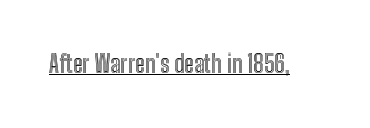
Default kerning and tracking; the words read as compact shapes. Notice how the stems are strictly vertical — no italics here. The glyphs are accompanied by a horizontal stroke just below them.
